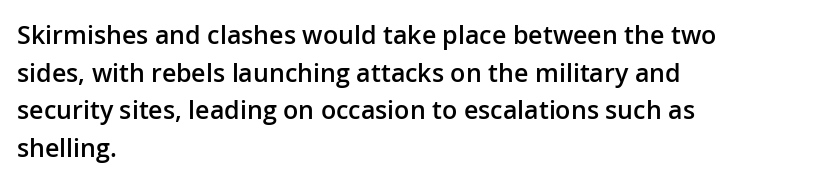
The image shows 25 px text type, upright; set left-aligned, normal line spacing (1.51x), normal letter spacing, not underlined.
